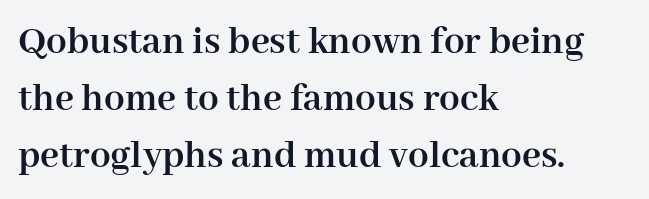
Pretty heavy lettering here — definitely bold. Teacher's note: observe the even left margin — that is flush-left alignment. The axis of the letterforms is exactly vertical. Just letters on the line, the space beneath them empty. The space between consecutive lines is moderate. These lines are rendered in a variable-pitch font.
